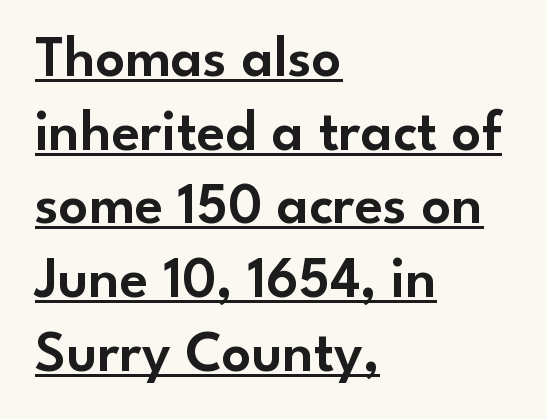
{"serif": "no", "italic": "no", "width": "normal", "stroke_contrast": "low", "x_height": "small", "monospaced": "no", "underline": "yes", "align": "left", "line_spacing": "normal", "line_spacing_ratio": 1.27, "letter_spacing": "normal", "letter_spacing_em": 0.0, "glyph_px": 58}
